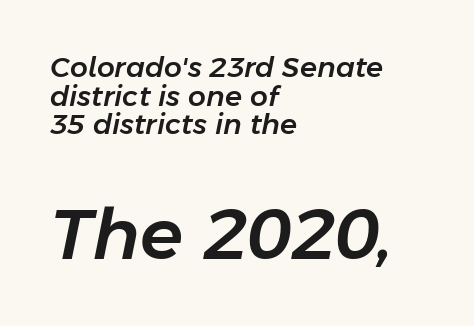
{"italic": "yes", "lean": "right", "slant_degrees": 11, "width": "normal", "stroke_contrast": "low", "x_height": "medium", "monospaced": "no", "underline": "no", "align": "left", "line_spacing": "tight", "line_spacing_ratio": 1.02, "letter_spacing": "normal", "letter_spacing_em": 0.0, "larger_block": "second", "size_ratio": 2.54, "glyph_px": 71}
